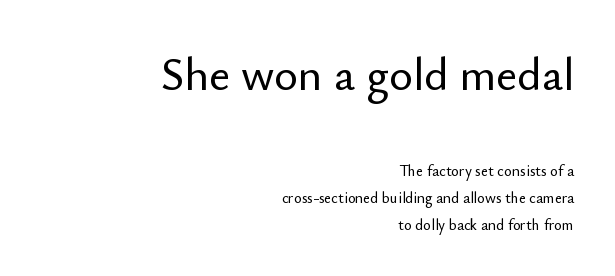
{"serif": "no", "italic": "no", "width": "normal", "stroke_contrast": "low", "x_height": "small", "monospaced": "no", "underline": "no", "align": "right", "line_spacing_ratio": 1.79, "letter_spacing": "normal", "letter_spacing_em": 0.0, "larger_block": "first", "size_ratio": 3.07, "glyph_px": 46}
